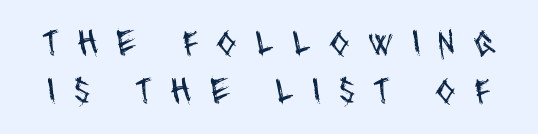
Q: Is the text bold? A: No.
Q: Is the typeface a serif or a sans-serif typeface? A: Sans-serif.
Q: Is the text underlined? A: No.
Q: Is the spacing between letters normal or unusually wide? A: Unusually wide.
Q: Is the spacing between lines tight, normal or loose? A: Normal.
Q: Width (condensed, normal, or wide)? A: Condensed.
Q: Stroke contrast? A: Medium.
Q: x-height? A: Large.
Q: Monospaced? A: No.
